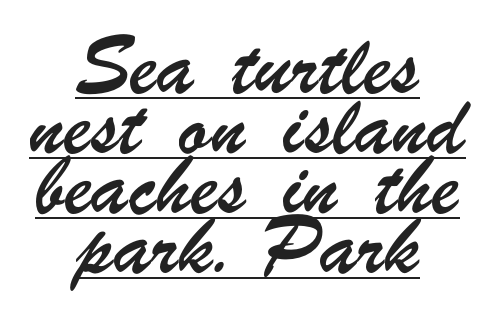
The lettering is marked with a stroke running underneath it. The letters advance in unequal steps, a hallmark of proportional type. Classification — sans serif. The horizontal fit of the characters is conventional and even.
